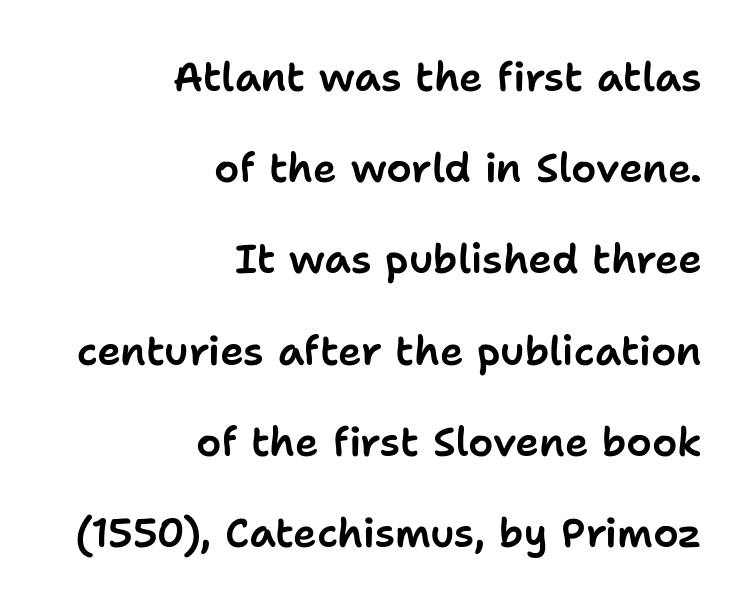
Vertically, the passage feels expansive, rows floating well apart. This sample uses plain, unmodified letter spacing. Every character sits straight up, as roman type does. A typesetter would call this proportional, since set widths differ per character. Underline: absent. The paragraph has a hard right edge and a soft left edge.
